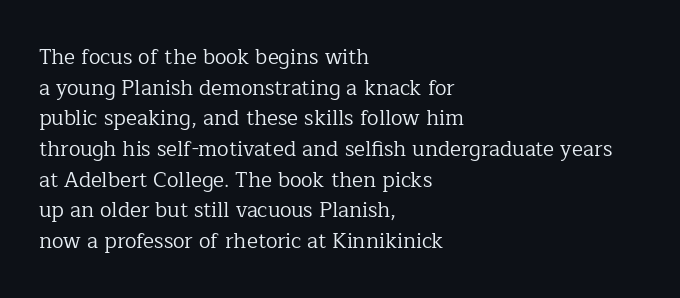
The image shows 21 px text type, upright; set left-aligned, normal line spacing (1.46x), normal letter spacing, not underlined.
